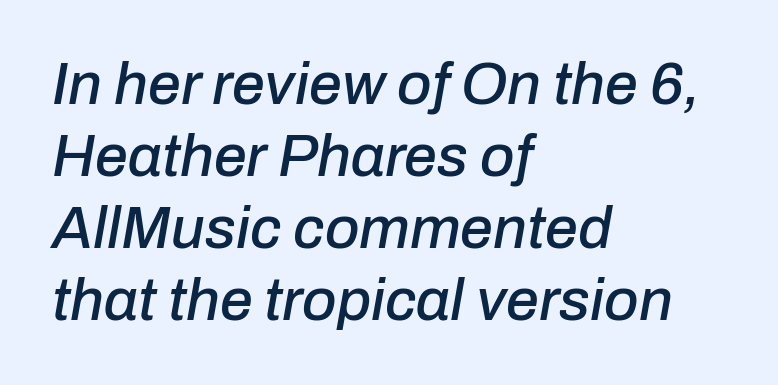
Q: Is the text italic (slanted)? A: Yes, it leans right by about 10 degrees.
Q: Is the text underlined? A: No.
Q: How is the paragraph aligned? A: Left-aligned.
Q: Is the spacing between letters normal or unusually wide? A: Normal.
Q: Width (condensed, normal, or wide)? A: Normal.
Q: Stroke contrast? A: Low.
Q: x-height? A: Medium.
Q: Monospaced? A: No.
